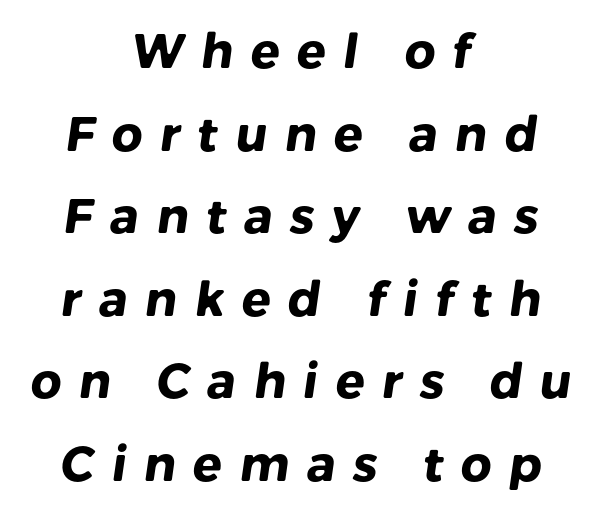
Q: Is the text bold? A: Yes.
Q: Is the typeface a serif or a sans-serif typeface? A: Sans-serif.
Q: Is the text underlined? A: No.
Q: How is the paragraph aligned? A: Centered.
Q: Is the spacing between letters normal or unusually wide? A: Unusually wide.
Q: Width (condensed, normal, or wide)? A: Normal.
Q: Stroke contrast? A: Low.
Q: x-height? A: Medium.
Q: Monospaced? A: No.
